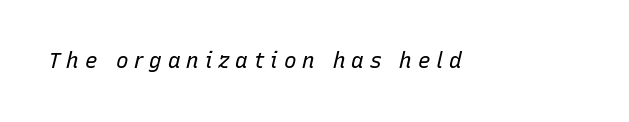
{"italic": "yes", "lean": "right", "slant_degrees": 15, "bold": "no", "underline": "no", "letter_spacing": "wide", "letter_spacing_em": 0.28, "glyph_px": 21}
